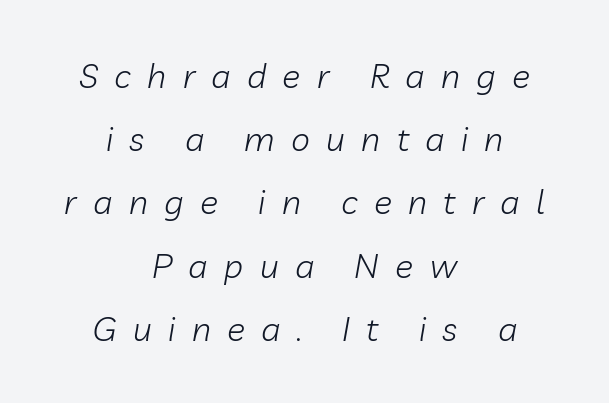
The foot of each line stays bare and open. Every row of glyphs is offset so its center matches the block's center. Inter-character spacing is expanded well beyond the font's built-in metrics. Each stroke keeps to a modest, everyday thickness or less.
